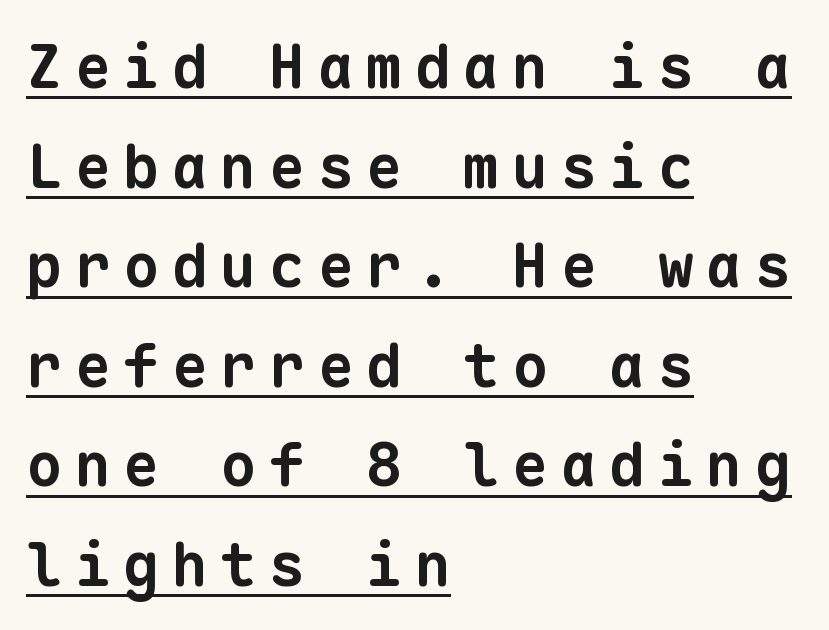
Q: Is the text bold? A: Yes.
Q: Is the typeface a serif or a sans-serif typeface? A: Sans-serif.
Q: Is the text underlined? A: Yes.
Q: How is the paragraph aligned? A: Left-aligned.
Q: Is the spacing between letters normal or unusually wide? A: Unusually wide.
Q: Is the spacing between lines tight, normal or loose? A: Normal.
Q: Width (condensed, normal, or wide)? A: Normal.
Q: Stroke contrast? A: Low.
Q: x-height? A: Medium.
Q: Monospaced? A: Yes.
